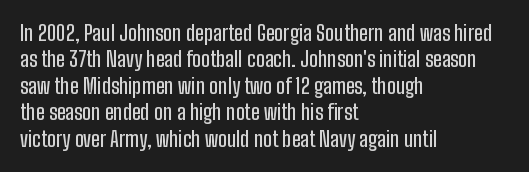
Is there much room between lines? A standard amount, neither cramped nor airy. The line texture is even and compact thanks to regular tracking. In terms of posture, this sample is upright. The paragraph has a hard left edge and a soft right edge. The strip under each line holds only bare page.
